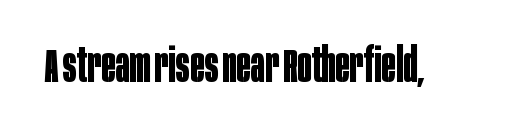
{"serif": "no", "italic": "no", "bold": "yes", "weight": "bold", "width": "condensed", "stroke_contrast": "low", "x_height": "large", "monospaced": "no", "underline": "no", "letter_spacing": "normal", "letter_spacing_em": 0.0, "glyph_px": 47}
